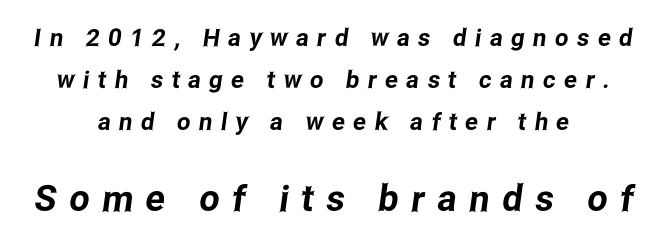
{"serif": "no", "width": "condensed", "stroke_contrast": "low", "x_height": "medium", "monospaced": "no", "underline": "no", "align": "center", "line_spacing_ratio": 1.76, "letter_spacing": "wide", "letter_spacing_em": 0.35, "larger_block": "second", "size_ratio": 1.5, "glyph_px": 36}
